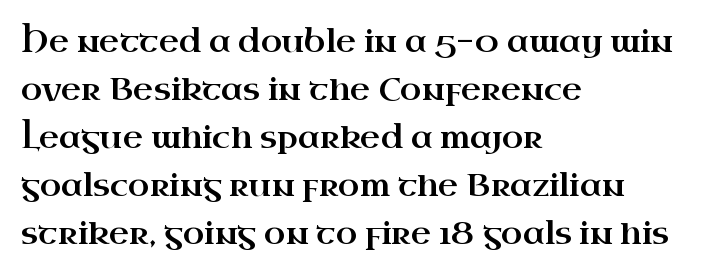
Every stem runs plumb, perpendicular to the baseline. The rendering uses natural spacing where letterforms have individual widths. Regarding serifs, this sample has them. Nobody drew a line under any word here. The designer left line spacing at the default. Alignment: flush left.
